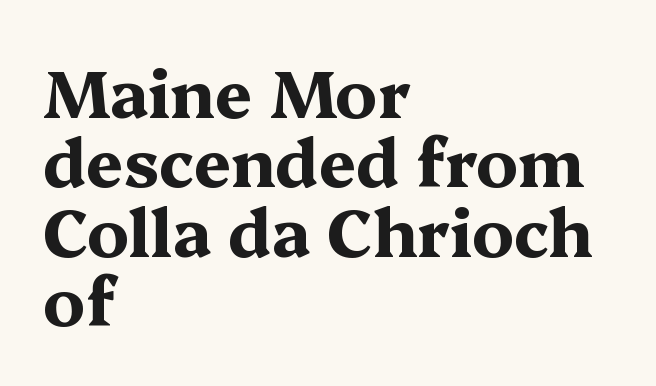
{"serif": "yes", "italic": "no", "bold": "yes", "weight": "bold", "width": "wide", "stroke_contrast": "medium", "x_height": "medium", "monospaced": "no", "underline": "no", "align": "left", "line_spacing": "tight", "line_spacing_ratio": 1.05, "letter_spacing": "normal", "letter_spacing_em": 0.0, "glyph_px": 66}
